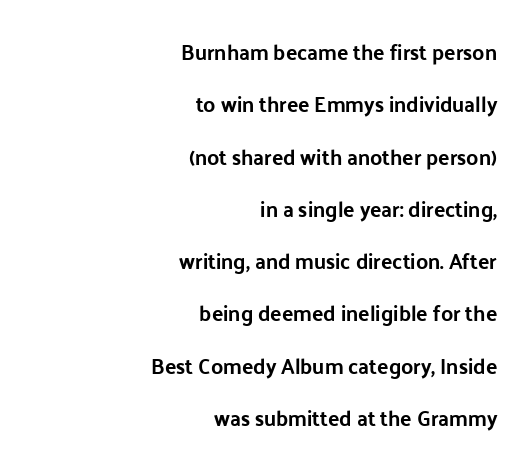
Q: Is the text bold? A: Yes.
Q: Is the text italic (slanted)? A: No, it is upright.
Q: Is the text underlined? A: No.
Q: How is the paragraph aligned? A: Right-aligned.
Q: Is the spacing between letters normal or unusually wide? A: Normal.
Q: Is the spacing between lines tight, normal or loose? A: Loose.
